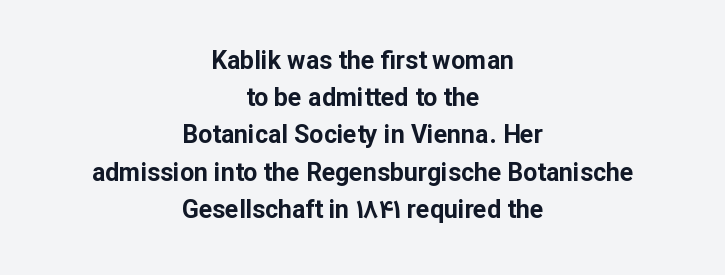
Q: Is the text bold? A: Yes.
Q: Is the text italic (slanted)? A: No, it is upright.
Q: Is the text underlined? A: No.
Q: How is the paragraph aligned? A: Centered.
Q: Is the spacing between letters normal or unusually wide? A: Normal.
Q: Is the spacing between lines tight, normal or loose? A: Normal.
